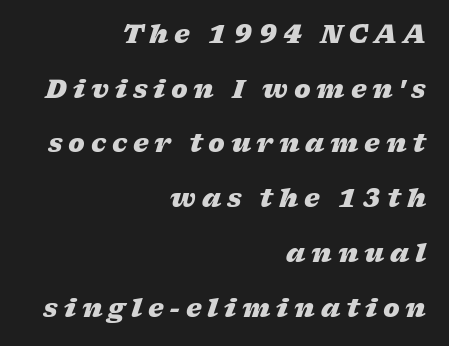
Has an underline been added? It has not. Does the copy run flush right? Yes — the right margin is perfectly even. Students, this is bold: see how much ink each stroke carries. Does extra space separate the letters? Yes, quite a lot of it. The specimen reads as italic at a glance.
